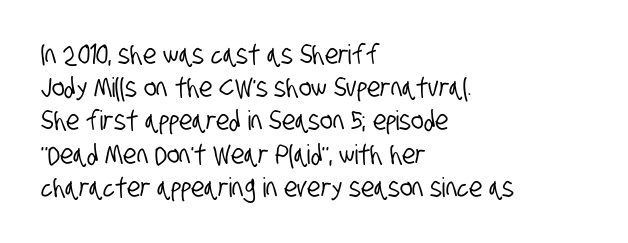
The face used here is rendered with its standard letterfit. Descender tails drop into unmarked territory. The setting favours the left margin, as ordinary paragraphs usually do.
